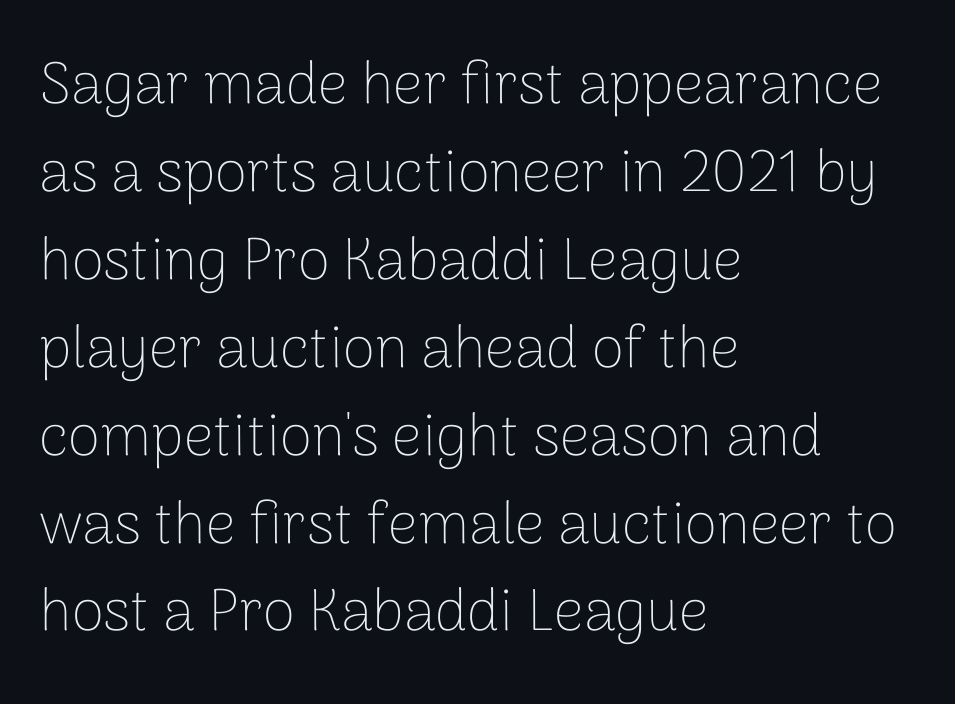
Counters stay open thanks to moderate or lighter strokes. The line-height multiplier appears to be the usual default. Observe the absence of serifs on each vertical stroke in this sample. Underlining? Definitely not there. Words appear dense and cohesive because spacing is normal.
